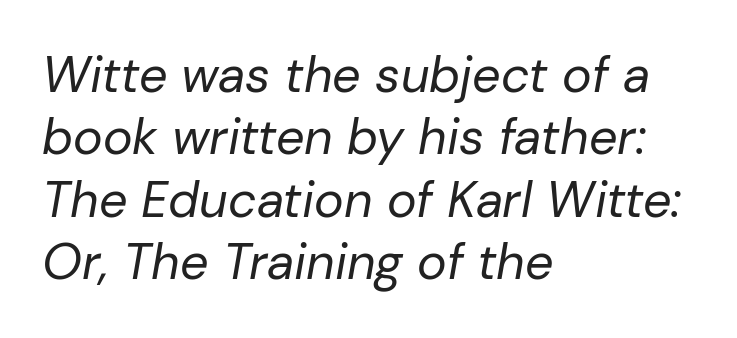
Think of a printed novel: that variable character pitch is what you see here. A normal amount of white space separates one row of letters from the next. Leftover space on each line is placed entirely after the last word. The space beneath each line is pristine and unruled. Words appear dense and cohesive because spacing is normal. The glyphs look as if they've been sheared to an angle.
